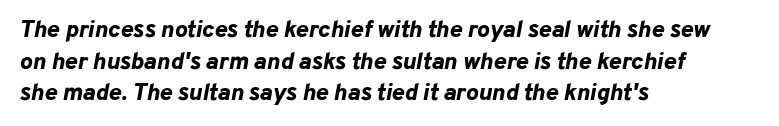
{"italic": "yes", "lean": "right", "slant_degrees": 10, "bold": "yes", "underline": "no", "align": "left", "line_spacing": "normal", "line_spacing_ratio": 1.32, "letter_spacing": "normal", "letter_spacing_em": 0.0, "glyph_px": 24}
